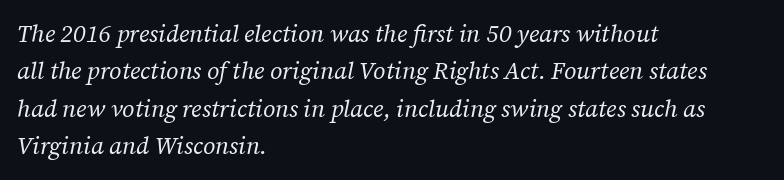
{"italic": "yes", "lean": "right", "slant_degrees": 12, "bold": "no", "underline": "no", "align": "left", "line_spacing": "normal", "line_spacing_ratio": 1.56, "letter_spacing": "normal", "letter_spacing_em": 0.0, "glyph_px": 24}
